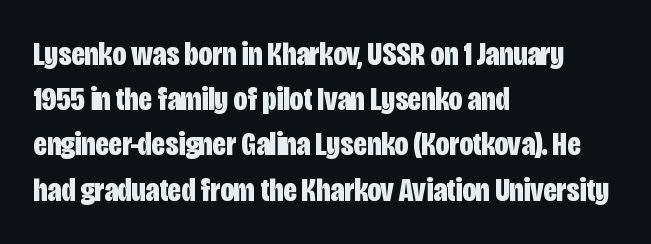
The image shows 34 px bold, condensed sans-serif type, upright; set left-aligned, normal line spacing (1.33x), normal letter spacing, not underlined; low stroke contrast and a large x-height.
